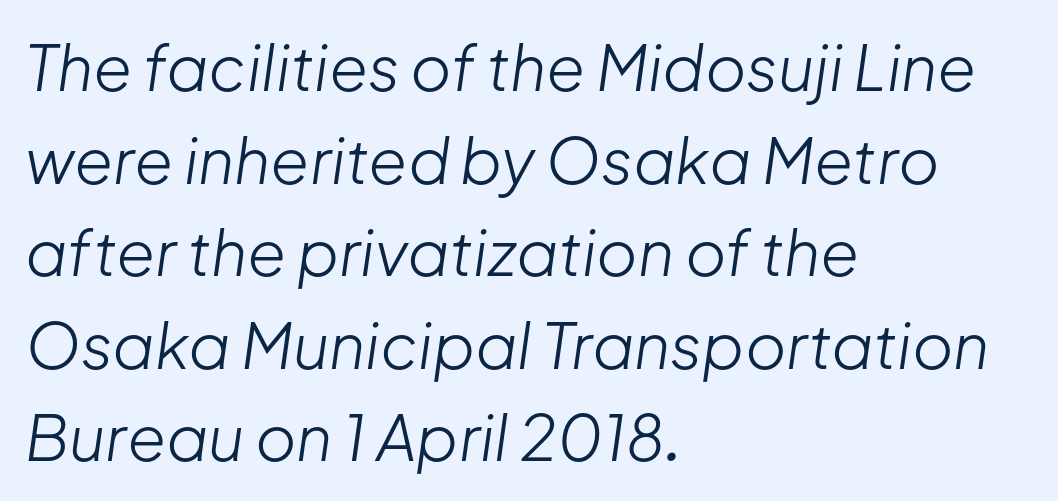
Q: Is the text bold? A: No.
Q: Is the text italic (slanted)? A: Yes, it leans right by about 8 degrees.
Q: Is the text underlined? A: No.
Q: How is the paragraph aligned? A: Left-aligned.
Q: Is the spacing between letters normal or unusually wide? A: Normal.
Q: Is the spacing between lines tight, normal or loose? A: Normal.
Q: Width (condensed, normal, or wide)? A: Normal.
Q: Stroke contrast? A: Low.
Q: x-height? A: Medium.
Q: Monospaced? A: No.
